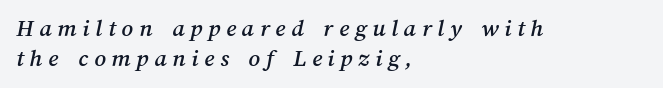
{"underline": "no", "align": "left", "line_spacing_ratio": 1.21, "letter_spacing": "wide", "letter_spacing_em": 0.23, "glyph_px": 25}
